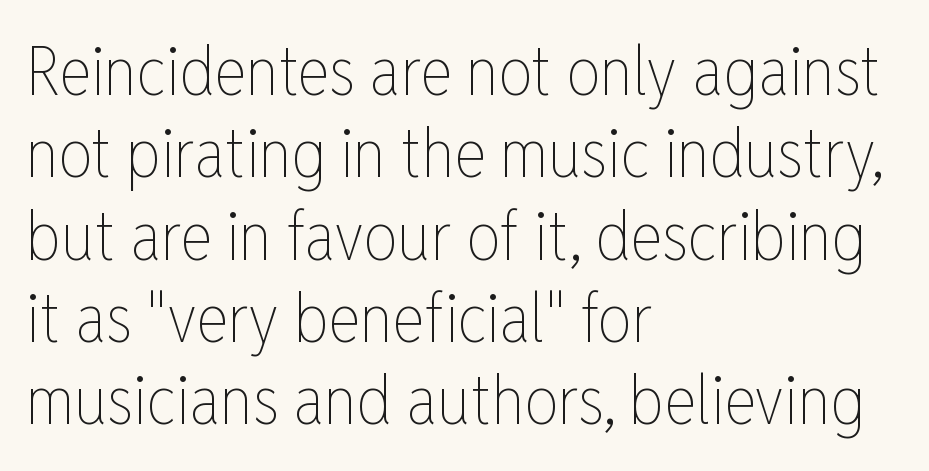
The image shows 68 px thin, condensed type, upright; set left-aligned, line spacing 1.21x, normal letter spacing, not underlined; low stroke contrast and a medium x-height.
